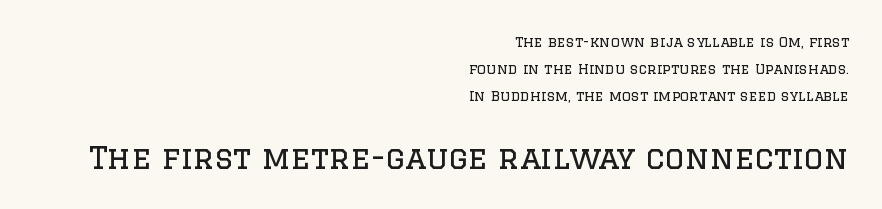
{"serif": "yes", "italic": "no", "bold": "no", "weight": "regular", "width": "normal", "stroke_contrast": "low", "x_height": "large", "monospaced": "no", "underline": "no", "align": "right", "line_spacing": "loose", "line_spacing_ratio": 1.94, "letter_spacing": "normal", "letter_spacing_em": 0.0, "larger_block": "second", "size_ratio": 2.21, "glyph_px": 31}
